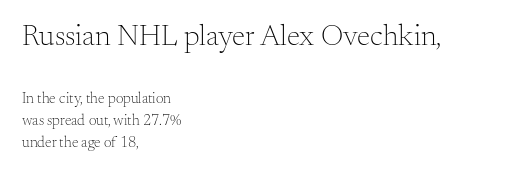
{"serif": "yes", "italic": "no", "bold": "no", "weight": "light", "width": "normal", "stroke_contrast": "medium", "x_height": "small", "monospaced": "no", "underline": "no", "align": "left", "line_spacing": "normal", "line_spacing_ratio": 1.49, "letter_spacing": "normal", "letter_spacing_em": 0.0, "larger_block": "first", "size_ratio": 2.0, "glyph_px": 30}
